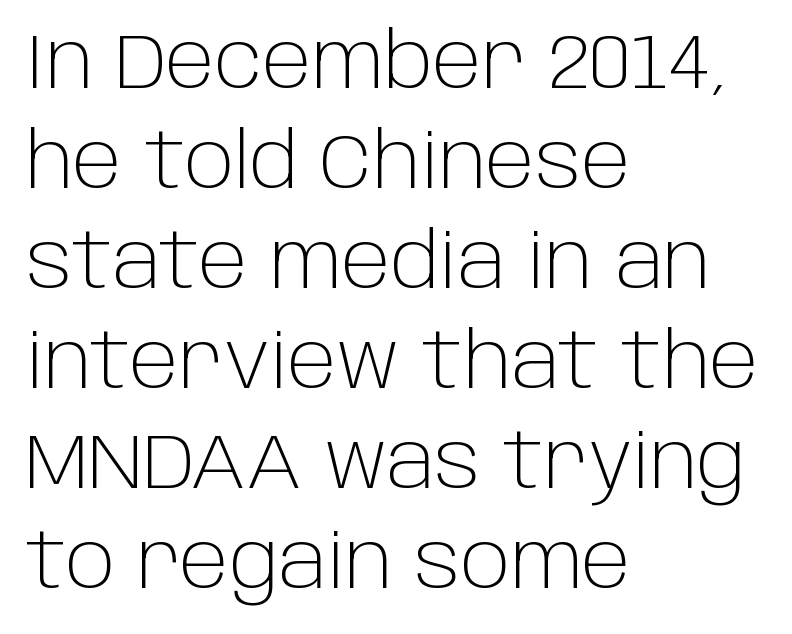
Q: Is the text bold? A: No.
Q: Is the text italic (slanted)? A: No, it is upright.
Q: Is the typeface a serif or a sans-serif typeface? A: Sans-serif.
Q: Is the text underlined? A: No.
Q: How is the paragraph aligned? A: Left-aligned.
Q: Is the spacing between letters normal or unusually wide? A: Normal.
Q: Is the spacing between lines tight, normal or loose? A: Normal.
Q: Width (condensed, normal, or wide)? A: Normal.
Q: Stroke contrast? A: Low.
Q: x-height? A: Large.
Q: Monospaced? A: No.
